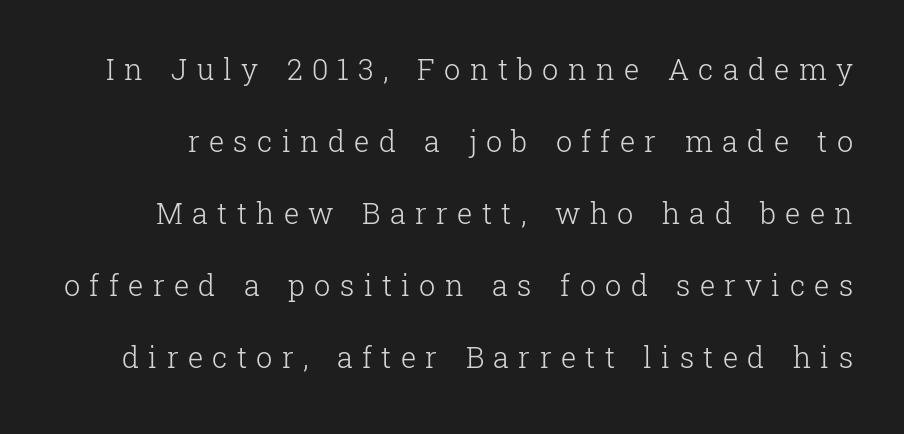
The image shows 29 px light serif type, upright; set loose line spacing (2.48x), unusually wide letter spacing (+0.32 em), not underlined; low stroke contrast and a medium x-height.
